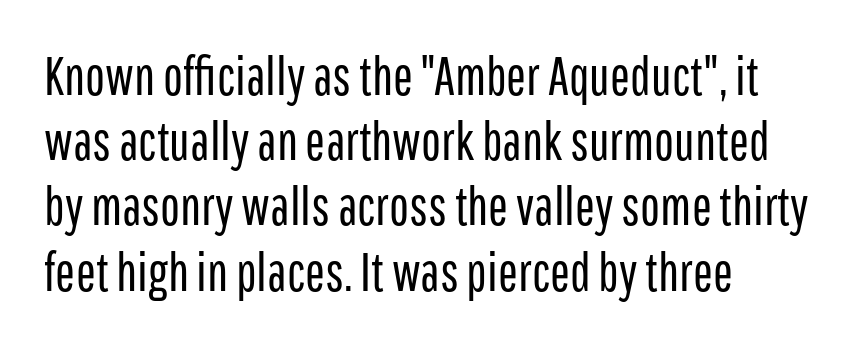
Where is the straight margin? On the left. Note the varied advance widths — an 'i' is clearly narrower than an 'm'. Students, note that the glyphs here touch the page at normal intervals. Weight: in the light-to-regular range.
